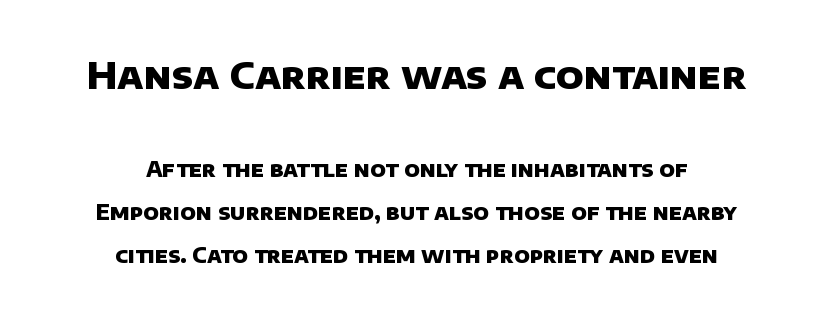
Q: Is the text bold? A: Yes.
Q: Is the typeface a serif or a sans-serif typeface? A: Sans-serif.
Q: Is the text underlined? A: No.
Q: How is the paragraph aligned? A: Centered.
Q: Is the spacing between letters normal or unusually wide? A: Normal.
Q: Is the spacing between lines tight, normal or loose? A: Loose.
Q: Which block of text is set in a larger size, the first (top) or the second (bottom)? A: The first (top) one.
Q: Width (condensed, normal, or wide)? A: Normal.
Q: Stroke contrast? A: Low.
Q: x-height? A: Large.
Q: Monospaced? A: No.
